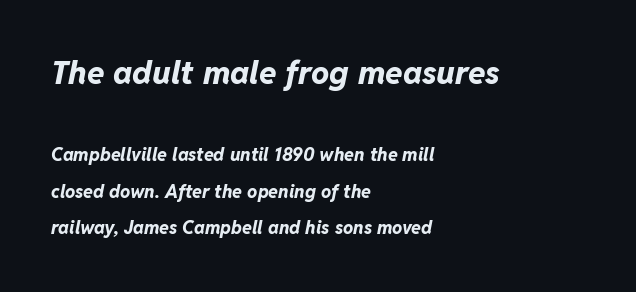
The image shows 32 px bold type, italic (leaning right); set left-aligned, loose line spacing (2.04x), normal letter spacing, not underlined; the first (top) block is 1.78x larger; low stroke contrast and a medium x-height.
